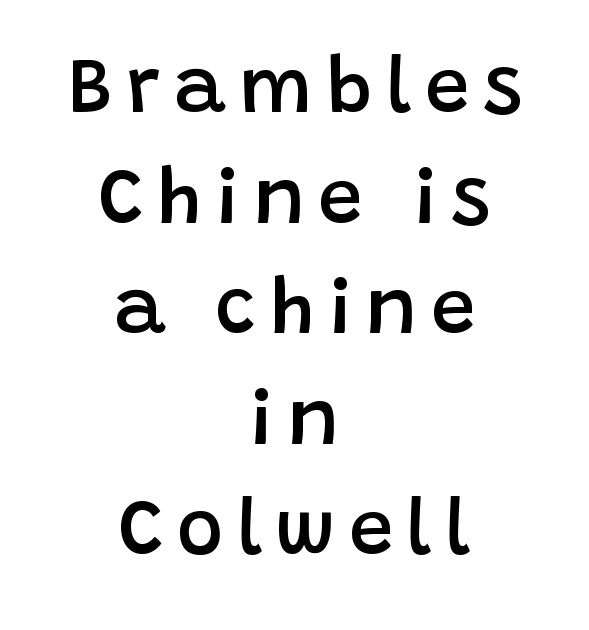
{"serif": "no", "italic": "no", "bold": "semi", "weight": "semibold", "width": "normal", "stroke_contrast": "low", "x_height": "large", "monospaced": "no", "underline": "no", "align": "center", "line_spacing": "normal", "line_spacing_ratio": 1.4, "glyph_px": 79}
